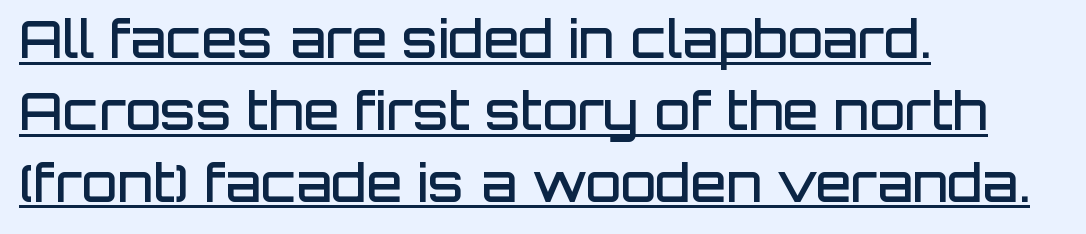
Descenders here cross a horizontal rule under the line. The passage shown stacks its lines at a standard gap. Each letter keeps its own natural width here, so spacing adapts to shape. Classification — sans serif. The letters sit at their default tracking, neither squeezed nor spread. Set as a demibold, roughly 600 on the weight scale.
